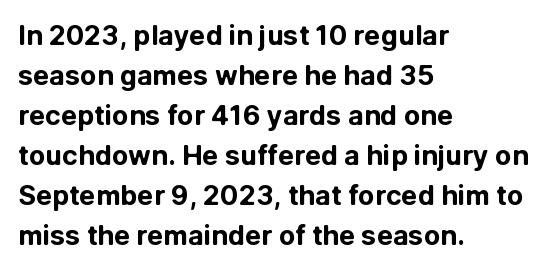
The image shows 27 px bold type, upright; set left-aligned, normal line spacing (1.48x), normal letter spacing, not underlined.
